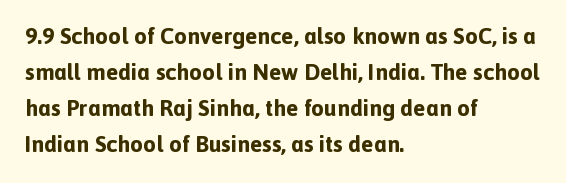
The image shows 23 px bold type, upright; set left-aligned, normal line spacing (1.57x), normal letter spacing, not underlined.
